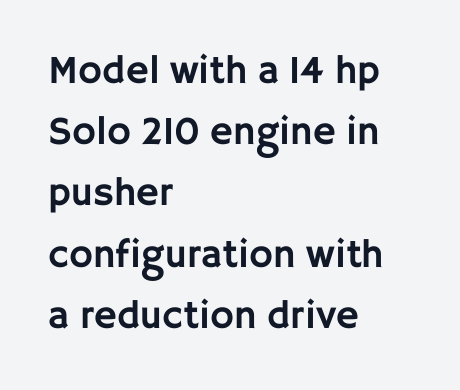
Q: Is the text italic (slanted)? A: No, it is upright.
Q: Is the typeface a serif or a sans-serif typeface? A: Sans-serif.
Q: Is the text underlined? A: No.
Q: How is the paragraph aligned? A: Left-aligned.
Q: Is the spacing between letters normal or unusually wide? A: Normal.
Q: Is the spacing between lines tight, normal or loose? A: Normal.
Q: Width (condensed, normal, or wide)? A: Normal.
Q: Stroke contrast? A: Low.
Q: x-height? A: Large.
Q: Monospaced? A: No.
